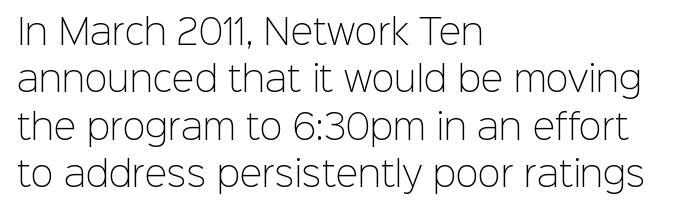
The image shows 34 px light sans-serif type, upright; set left-aligned, normal line spacing (1.39x), normal letter spacing, not underlined; low stroke contrast and a medium x-height.
